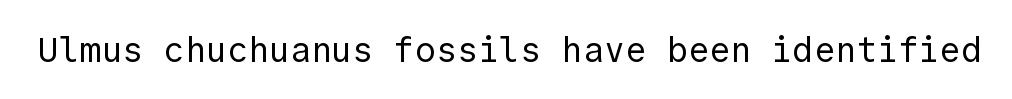
Q: Is the text bold? A: No.
Q: Is the text italic (slanted)? A: No, it is upright.
Q: Is the typeface a serif or a sans-serif typeface? A: Sans-serif.
Q: Is the text underlined? A: No.
Q: Is the spacing between letters normal or unusually wide? A: Normal.
Q: Width (condensed, normal, or wide)? A: Normal.
Q: x-height? A: Medium.
Q: Monospaced? A: Yes.
